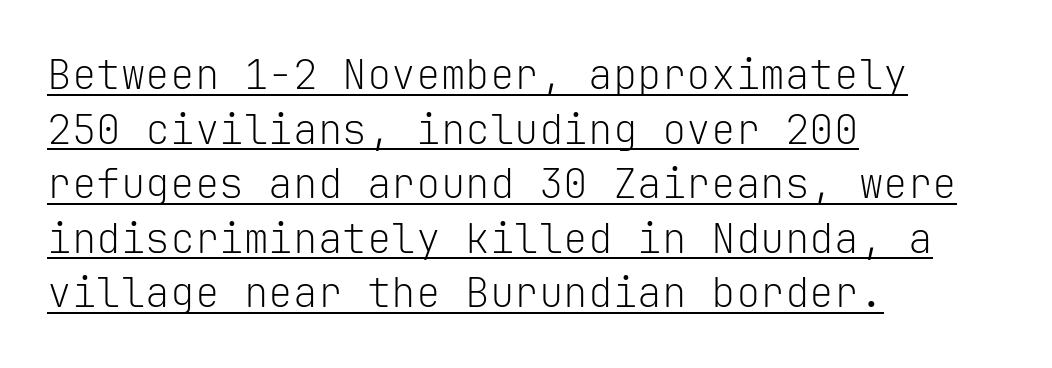
The axis of the letterforms is exactly vertical. Serif or sans? Sans — the stroke terminals are bare. Horizontal bands of white between lines are of average thickness. The passage shown is not bold in any degree. There is no visible air inserted between adjacent glyphs.
